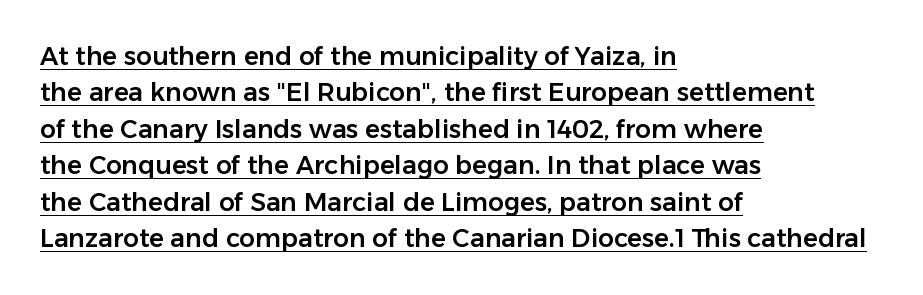
Q: Is the text italic (slanted)? A: No, it is upright.
Q: Is the text underlined? A: Yes.
Q: How is the paragraph aligned? A: Left-aligned.
Q: Is the spacing between letters normal or unusually wide? A: Normal.
Q: Is the spacing between lines tight, normal or loose? A: Normal.
